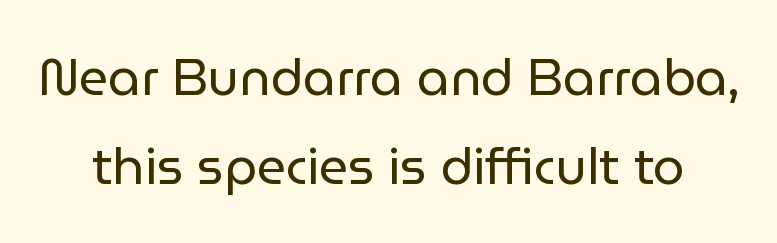
{"serif": "no", "italic": "no", "bold": "no", "weight": "regular", "width": "normal", "stroke_contrast": "low", "x_height": "medium", "monospaced": "no", "underline": "no", "line_spacing_ratio": 1.74, "letter_spacing": "normal", "letter_spacing_em": 0.0, "glyph_px": 51}
